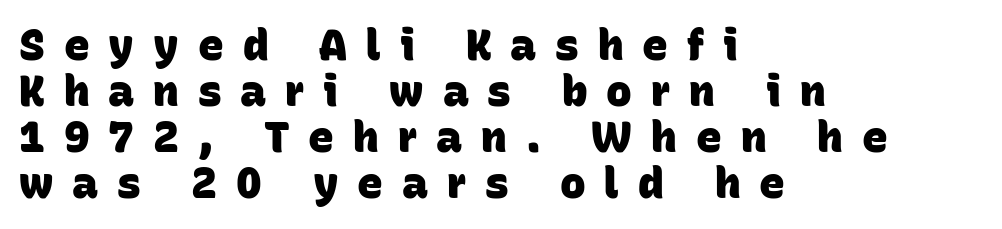
The image shows 43 px heavy sans-serif type; set left-aligned, tight line spacing (1.07x), unusually wide letter spacing (+0.44 em), not underlined; low stroke contrast and a large x-height.
